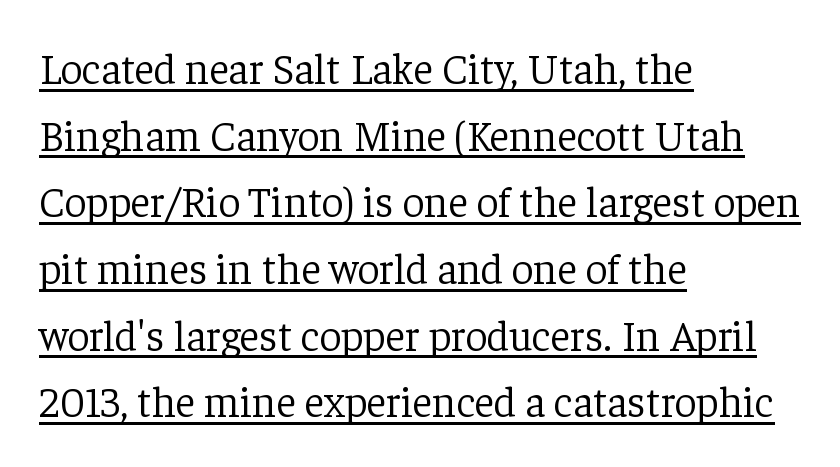
Q: Is the text bold? A: No.
Q: Is the text italic (slanted)? A: No, it is upright.
Q: Is the typeface a serif or a sans-serif typeface? A: Serif.
Q: Is the text underlined? A: Yes.
Q: How is the paragraph aligned? A: Left-aligned.
Q: Is the spacing between letters normal or unusually wide? A: Normal.
Q: Is the spacing between lines tight, normal or loose? A: Normal.
Q: Width (condensed, normal, or wide)? A: Normal.
Q: Stroke contrast? A: Low.
Q: x-height? A: Medium.
Q: Monospaced? A: No.
